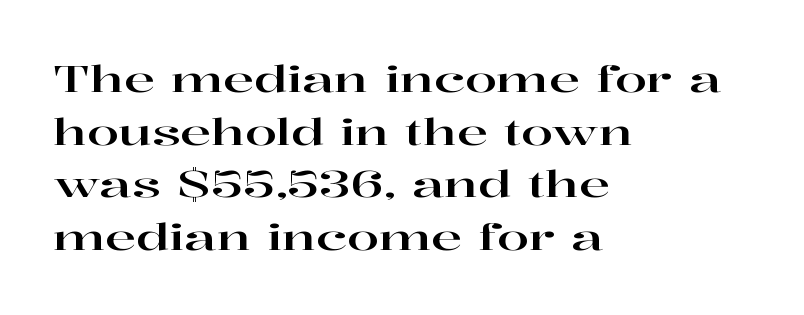
The image shows 37 px wide serif type, upright; set left-aligned, normal line spacing (1.42x), normal letter spacing, not underlined; high stroke contrast and a medium x-height.
